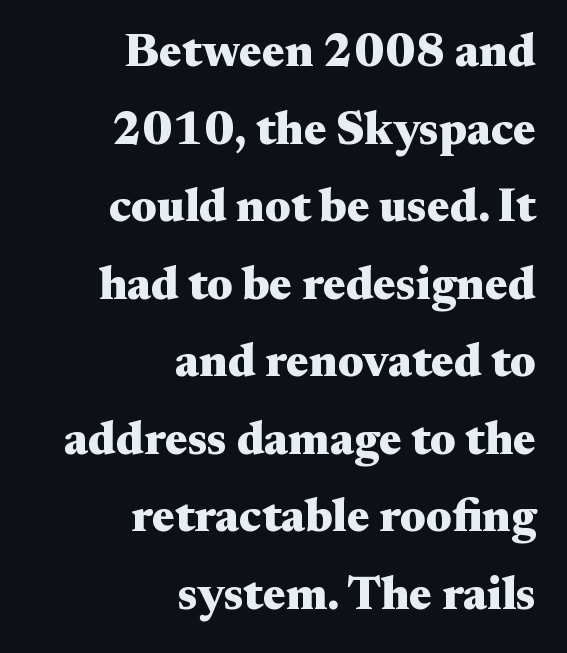
The image shows 47 px heavy, wide serif type, upright; set right-aligned, normal line spacing (1.65x), normal letter spacing, not underlined; medium stroke contrast and a small x-height.
